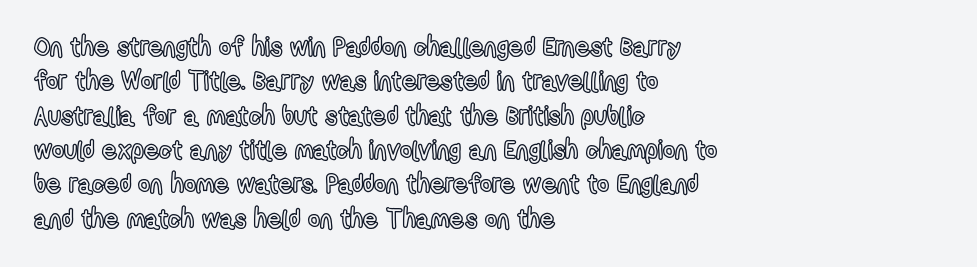
Here the glyphs are tracked normally, forming tight word shapes. Notice how the passage keeps a crisp vertical edge on the left only. A normal amount of white space separates one row of letters from the next. The string is rendered with underlining switched off.
